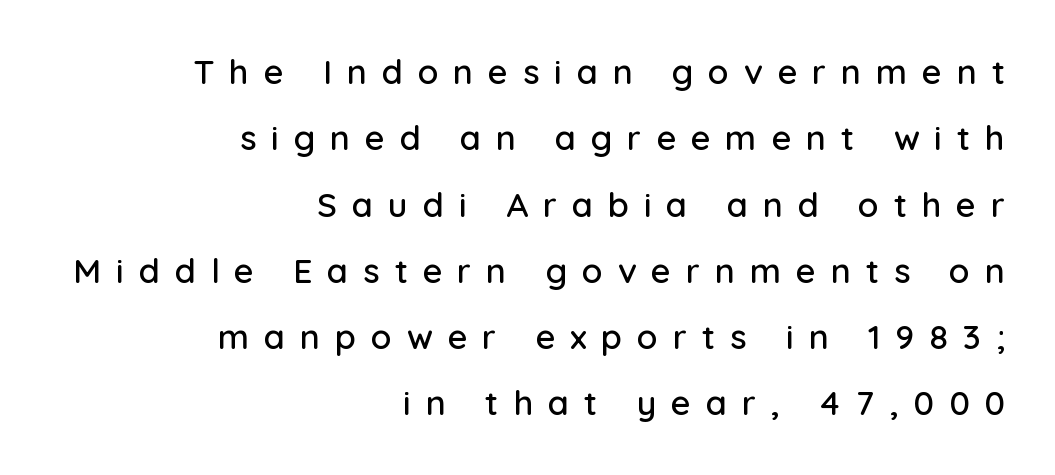
{"serif": "no", "italic": "no", "width": "normal", "stroke_contrast": "low", "x_height": "medium", "monospaced": "no", "underline": "no", "align": "right", "line_spacing": "loose", "line_spacing_ratio": 1.95, "letter_spacing": "wide", "letter_spacing_em": 0.44, "glyph_px": 34}
